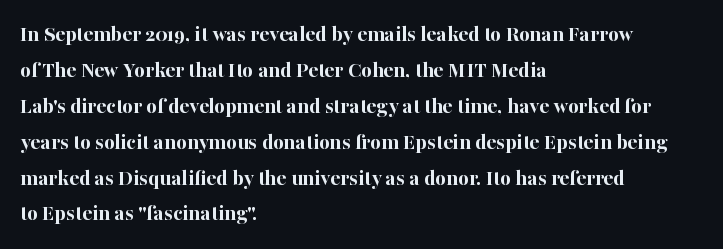
{"italic": "no", "bold": "yes", "underline": "no", "align": "left", "line_spacing": "normal", "line_spacing_ratio": 1.56, "letter_spacing": "normal", "letter_spacing_em": 0.0, "glyph_px": 23}
